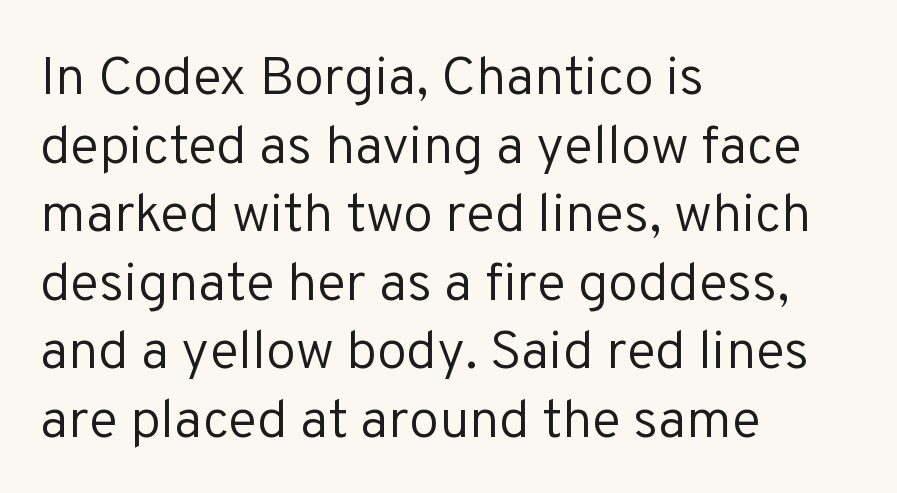
Heaviness? Minimal to ordinary, like unemphasized prose. Designer's note — italics off, roman on. Normally led — the rows are evenly, conventionally spaced. If you drew a ruler down the left edge, every line would touch it.
